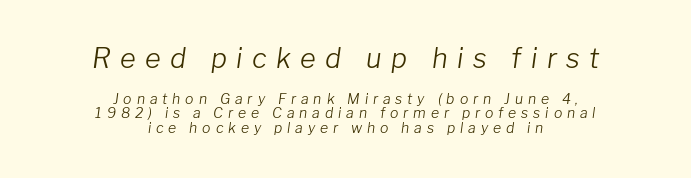
The image shows 27 px text type, italic (leaning right); set centered, tight line spacing (1.02x), unusually wide letter spacing (+0.35 em), not underlined; the first (top) block is 1.93x larger.
